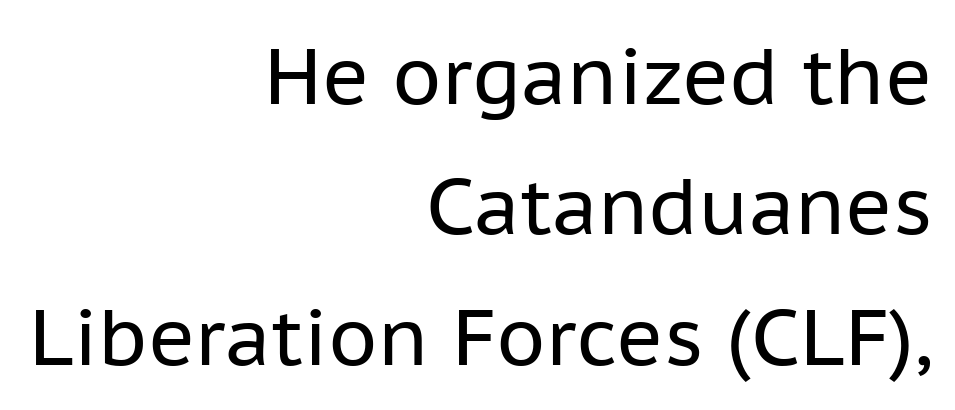
Tall strokes in this sample are plumb rather than angled. Note the varied advance widths — an 'i' is clearly narrower than an 'm'. Regular leading. Serifs: no, the terminals of the letterforms are clean. Has an underline been added? It has not.
